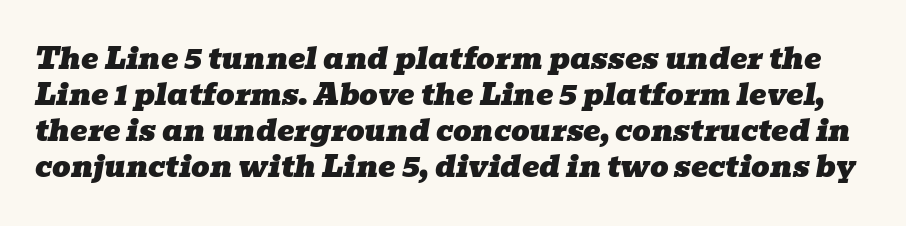
The font family rendered here belongs to the serif group. Varying glyph widths throughout — classic text-font behaviour. Is the letter spacing exaggerated? No — it looks like the ordinary default. Observe the lean: these are italic letterforms. The specimen omits any rule beneath the text block's lines.
